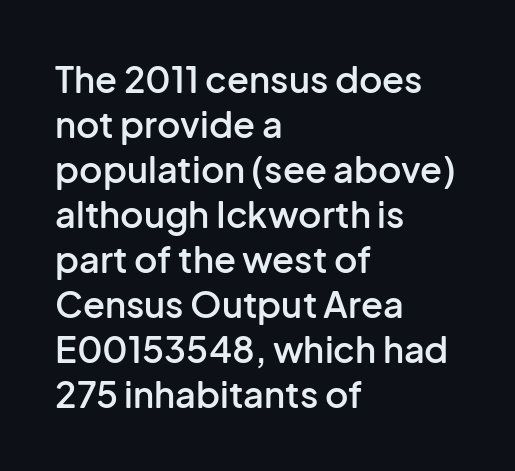
Q: Is the text bold? A: Semi-bold.
Q: Is the text italic (slanted)? A: No, it is upright.
Q: Is the typeface a serif or a sans-serif typeface? A: Sans-serif.
Q: Is the text underlined? A: No.
Q: How is the paragraph aligned? A: Left-aligned.
Q: Is the spacing between letters normal or unusually wide? A: Normal.
Q: Is the spacing between lines tight, normal or loose? A: Normal.
Q: Width (condensed, normal, or wide)? A: Normal.
Q: Stroke contrast? A: Low.
Q: x-height? A: Medium.
Q: Monospaced? A: No.
